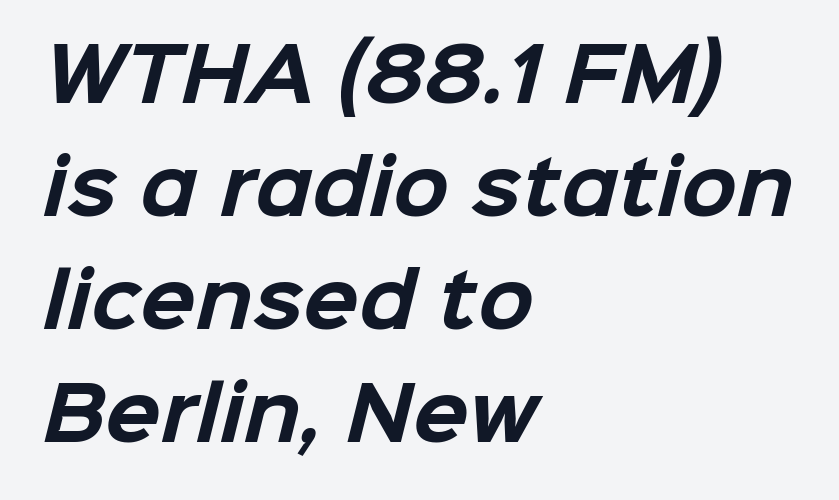
{"serif": "no", "bold": "yes", "weight": "bold", "width": "normal", "stroke_contrast": "low", "x_height": "medium", "monospaced": "no", "underline": "no", "align": "left", "line_spacing": "normal", "line_spacing_ratio": 1.55, "letter_spacing": "normal", "letter_spacing_em": 0.0, "glyph_px": 73}
